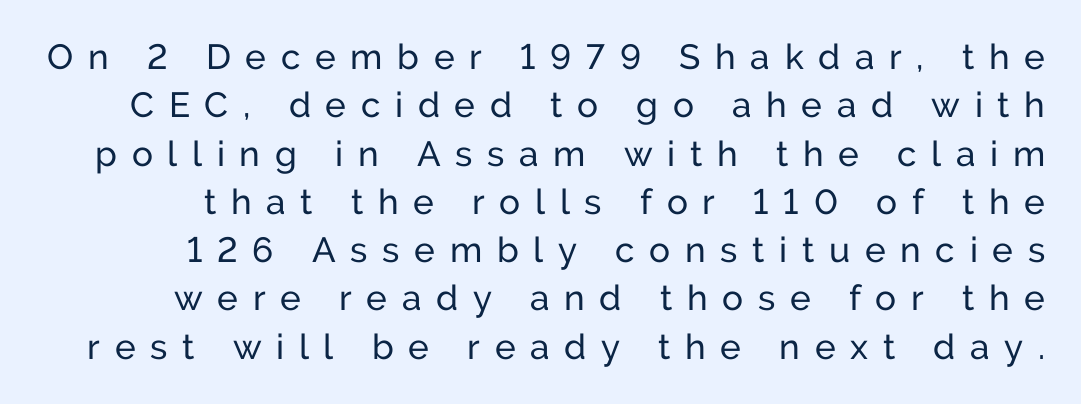
The image shows 35 px sans-serif type, upright; set normal line spacing (1.38x), unusually wide letter spacing (+0.42 em), not underlined; low stroke contrast and a medium x-height.
